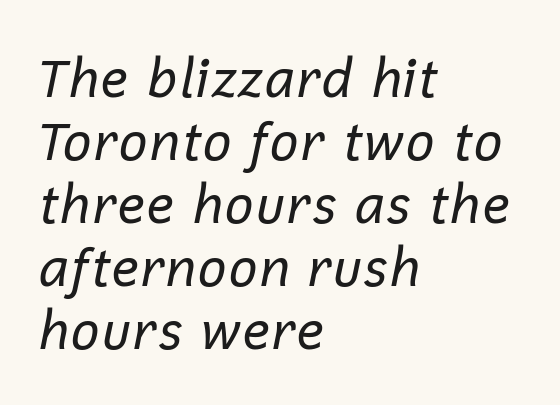
The image shows 52 px regular-weight type, italic (leaning right); set left-aligned, line spacing 1.21x, normal letter spacing, not underlined; low stroke contrast and a medium x-height.
